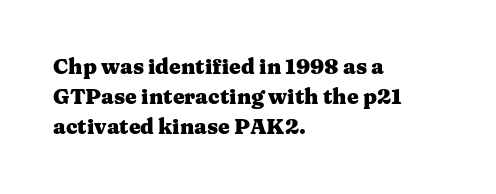
Q: Is the text bold? A: Yes.
Q: Is the text italic (slanted)? A: No, it is upright.
Q: Is the text underlined? A: No.
Q: How is the paragraph aligned? A: Left-aligned.
Q: Is the spacing between letters normal or unusually wide? A: Normal.
Q: Is the spacing between lines tight, normal or loose? A: Normal.
